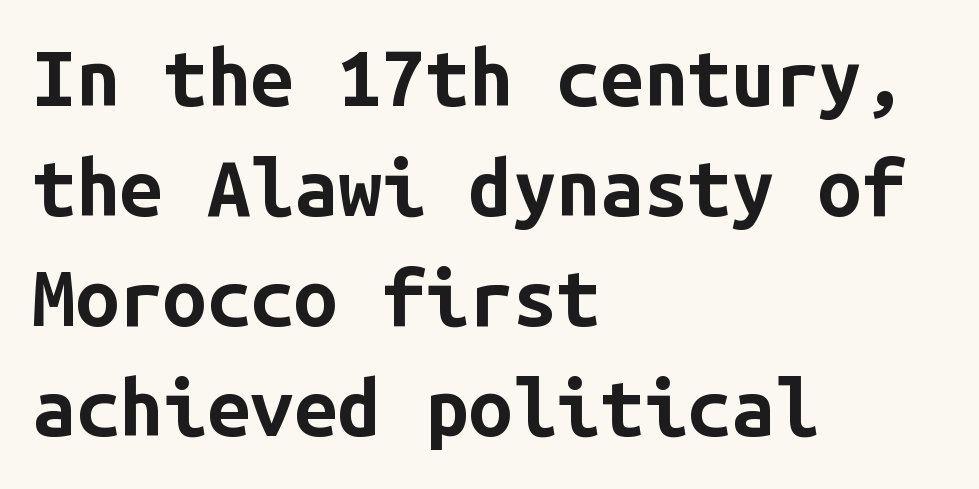
{"serif": "no", "italic": "no", "bold": "yes", "weight": "bold", "width": "normal", "stroke_contrast": "low", "x_height": "medium", "monospaced": "yes", "underline": "no", "align": "left", "line_spacing": "normal", "line_spacing_ratio": 1.41, "letter_spacing": "normal", "letter_spacing_em": 0.0, "glyph_px": 78}
